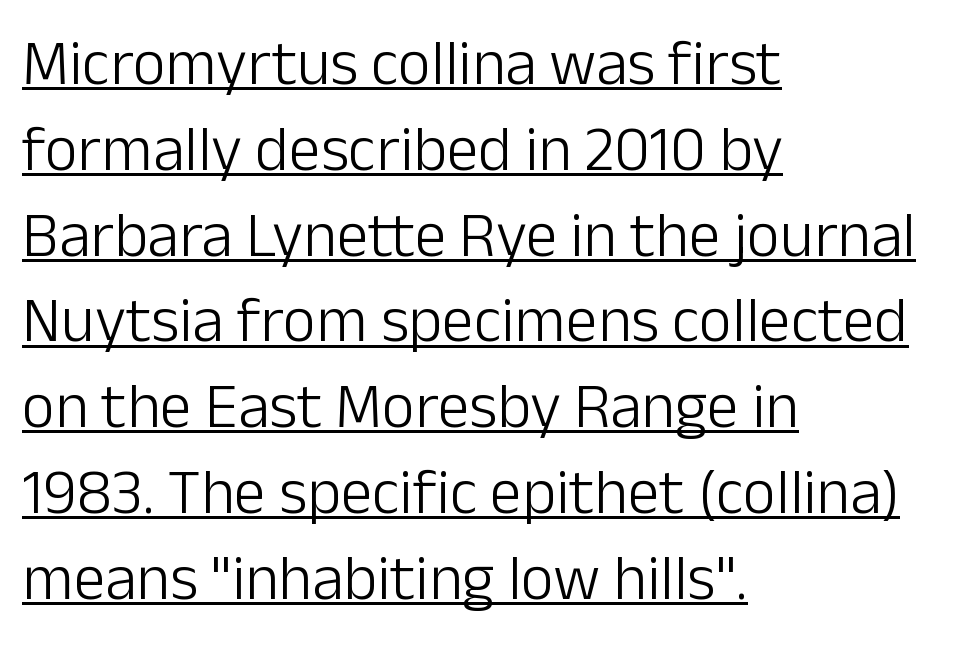
Q: Is the text bold? A: No.
Q: Is the text italic (slanted)? A: No, it is upright.
Q: Is the typeface a serif or a sans-serif typeface? A: Sans-serif.
Q: Is the text underlined? A: Yes.
Q: How is the paragraph aligned? A: Left-aligned.
Q: Is the spacing between letters normal or unusually wide? A: Normal.
Q: Is the spacing between lines tight, normal or loose? A: Normal.
Q: Width (condensed, normal, or wide)? A: Normal.
Q: Stroke contrast? A: Low.
Q: x-height? A: Medium.
Q: Monospaced? A: No.
